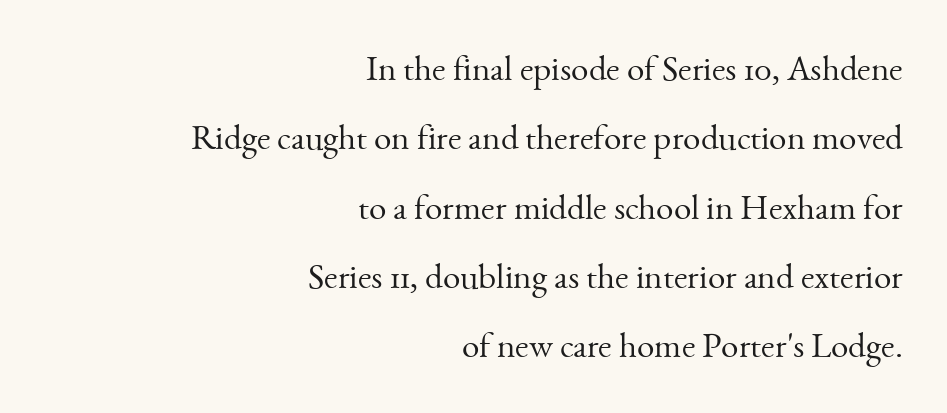
Q: Is the text bold? A: No.
Q: Is the text italic (slanted)? A: No, it is upright.
Q: Is the typeface a serif or a sans-serif typeface? A: Serif.
Q: Is the text underlined? A: No.
Q: How is the paragraph aligned? A: Right-aligned.
Q: Is the spacing between letters normal or unusually wide? A: Normal.
Q: Is the spacing between lines tight, normal or loose? A: Loose.
Q: Width (condensed, normal, or wide)? A: Normal.
Q: Stroke contrast? A: Medium.
Q: x-height? A: Small.
Q: Monospaced? A: No.
